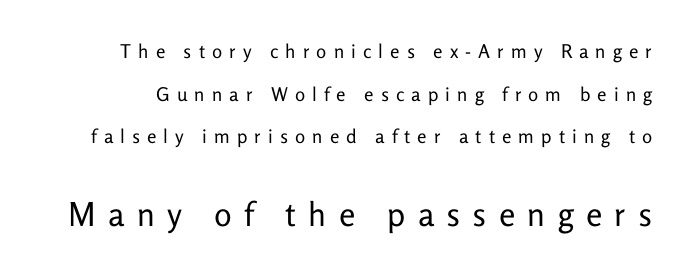
The image shows 33 px regular-weight sans-serif type, upright; set loose line spacing (2.24x), unusually wide letter spacing (+0.37 em), not underlined; the second (bottom) block is 1.74x larger; low stroke contrast and a medium x-height.
